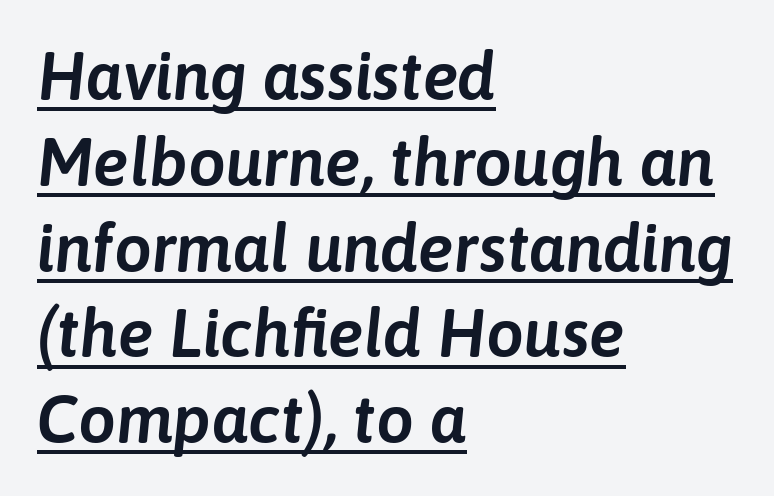
The image shows 67 px text type, italic (leaning right); set left-aligned, normal line spacing (1.28x), normal letter spacing, underlined; low stroke contrast and a medium x-height.
